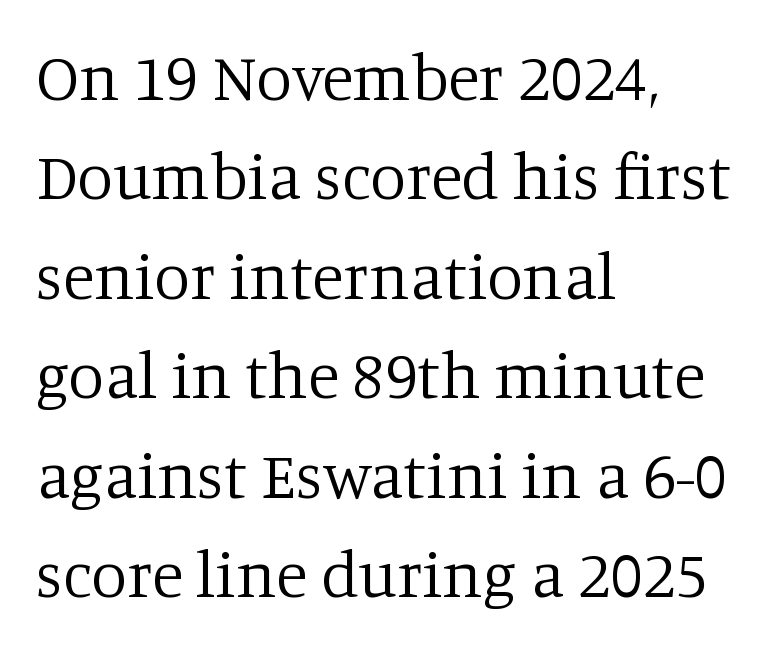
Check where the strokes stop: tiny serifs finish them off. This sample has the flowing, uneven cadence of proportional lettering. The block of text has a typical density, with ordinary space between rows. Weight class: somewhere from thin through regular. Caption: multi-line text, flush left, ragged right. This sample uses plain, unmodified letter spacing.
